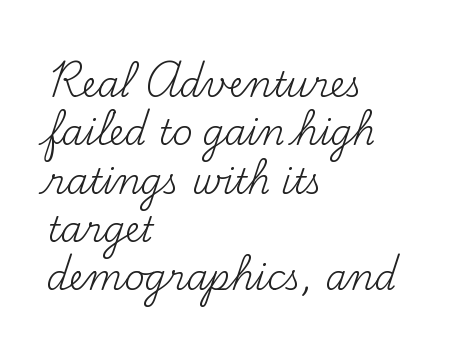
The image shows 35 px regular-weight serif type; set left-aligned, normal line spacing (1.38x), normal letter spacing, not underlined; medium stroke contrast and a small x-height.
